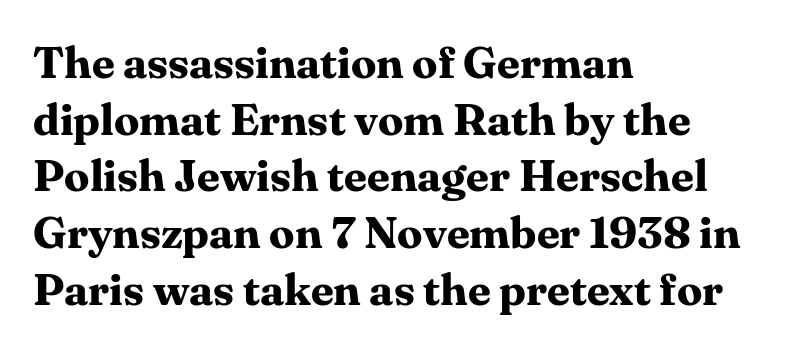
Q: Is the text bold? A: Yes.
Q: Is the text italic (slanted)? A: No, it is upright.
Q: Is the typeface a serif or a sans-serif typeface? A: Serif.
Q: Is the text underlined? A: No.
Q: How is the paragraph aligned? A: Left-aligned.
Q: Is the spacing between letters normal or unusually wide? A: Normal.
Q: Is the spacing between lines tight, normal or loose? A: Normal.
Q: Width (condensed, normal, or wide)? A: Normal.
Q: Stroke contrast? A: Medium.
Q: x-height? A: Medium.
Q: Monospaced? A: No.
